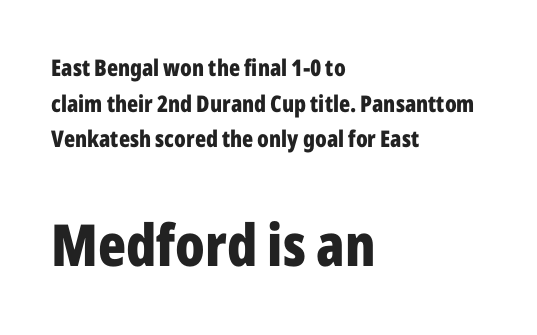
Anything drawn beneath the words? Only blank space. The font's upright variant was chosen for this text. Is this a sans? Yes — the strokes have no serifs. Here the glyphs are tracked normally, forming tight word shapes. Summary of vertical rhythm: regular, with standard interline spacing.
